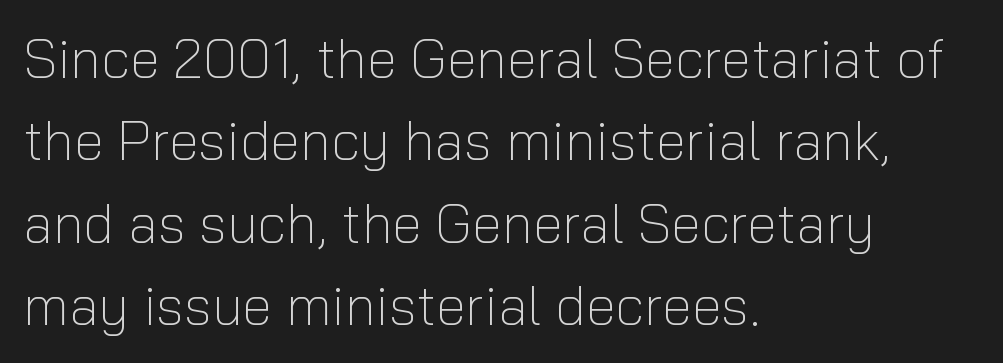
A typesetter would call this zero additional tracking. No chunkiness to these letters — they're not bold. The lines sit at an ordinary, default distance from one another. The typography opts for an upright posture over an oblique one.
